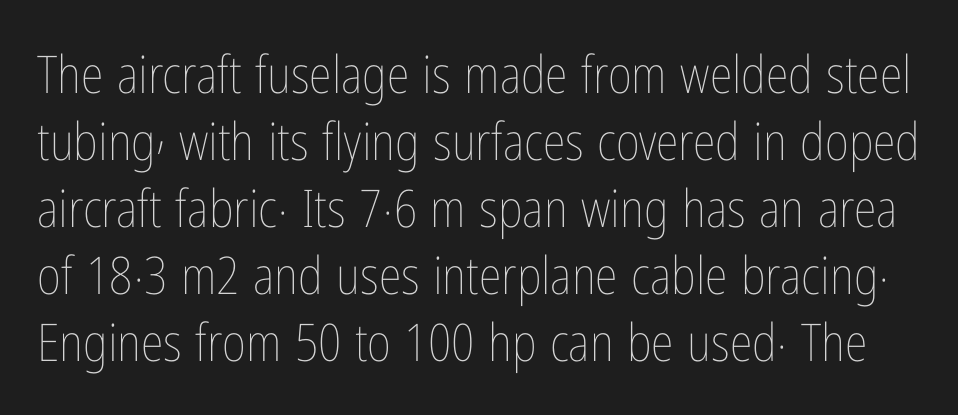
Posture: straight, roman, zero tilt. The block of text has a typical density, with ordinary space between rows. Counters stay open thanks to moderate or lighter strokes. The zone under the glyphs is completely vacant. These lines are rendered in a variable-pitch font. No extra tracking has been applied to these lines.
